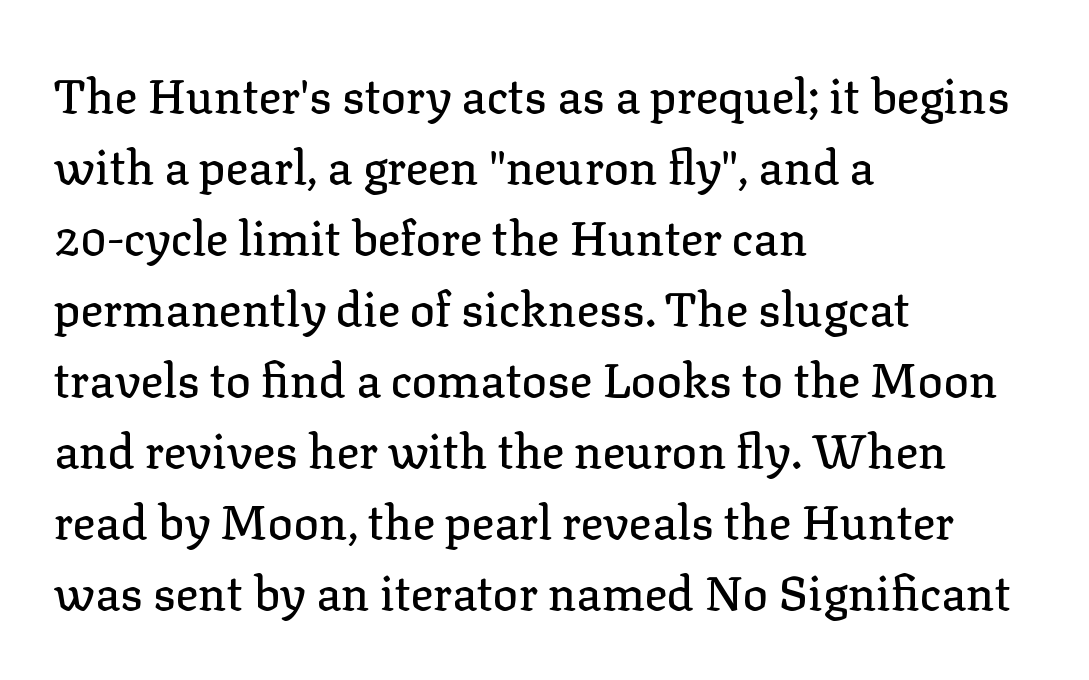
{"serif": "yes", "italic": "no", "width": "normal", "stroke_contrast": "low", "x_height": "medium", "monospaced": "no", "underline": "no", "align": "left", "line_spacing": "normal", "line_spacing_ratio": 1.51, "letter_spacing": "normal", "letter_spacing_em": 0.0, "glyph_px": 47}
